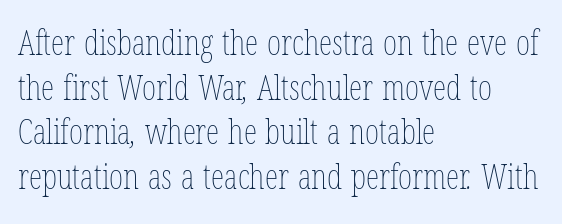
{"bold": "no", "weight": "thin", "width": "condensed", "stroke_contrast": "low", "x_height": "medium", "monospaced": "no", "underline": "no", "align": "left", "line_spacing": "normal", "line_spacing_ratio": 1.31, "letter_spacing": "normal", "letter_spacing_em": 0.0, "glyph_px": 34}
